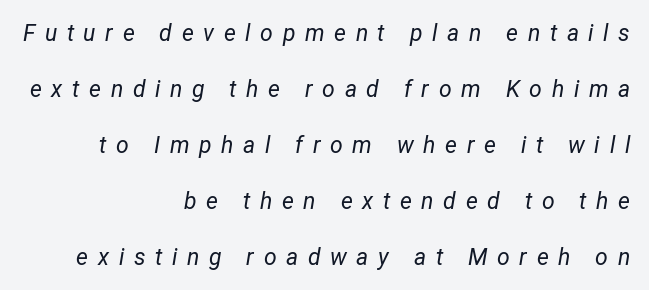
Looking at the ascenders, they clearly lean. A light-to-regular cut is what we see here. How would I describe the line gaps? Wide and relaxed. In terms of letterspacing, this is a distinctly airy, spread setting. This sample is right-justified, so line beginnings fall wherever the words allow. Any mark beneath the type? The region is blank.
